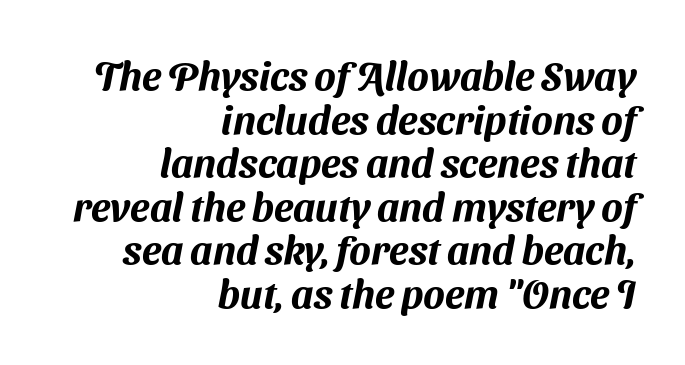
Q: Is the typeface a serif or a sans-serif typeface? A: Sans-serif.
Q: Is the text underlined? A: No.
Q: How is the paragraph aligned? A: Right-aligned.
Q: Is the spacing between letters normal or unusually wide? A: Normal.
Q: Is the spacing between lines tight, normal or loose? A: Tight.
Q: Width (condensed, normal, or wide)? A: Normal.
Q: Stroke contrast? A: Medium.
Q: x-height? A: Medium.
Q: Monospaced? A: No.
